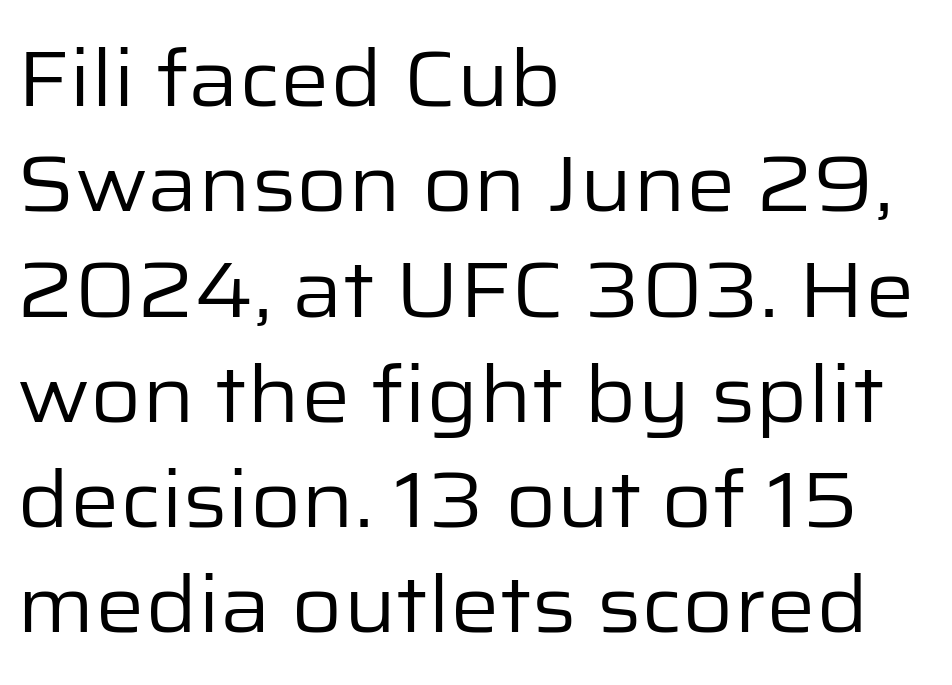
Is this a fixed-width face? No — the glyphs have proportional, varying widths. Horizontal alignment here is leftward, the default for most running prose. Lines of text with bare space underneath. Each word holds together tightly as a unit, with standard inter-letter gaps.
